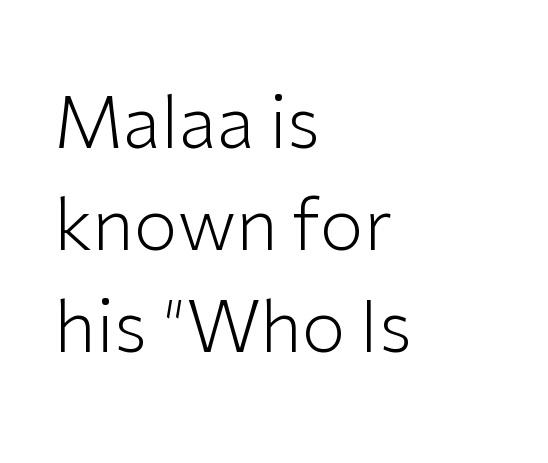
{"serif": "no", "italic": "no", "bold": "no", "weight": "light", "width": "normal", "stroke_contrast": "low", "x_height": "medium", "monospaced": "no", "underline": "no", "align": "left", "line_spacing": "normal", "line_spacing_ratio": 1.44, "letter_spacing": "normal", "letter_spacing_em": 0.0, "glyph_px": 71}
